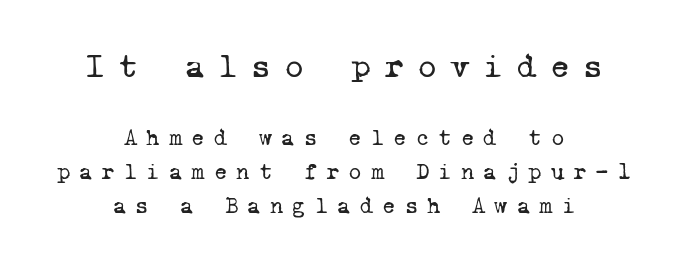
{"serif": "yes", "bold": "no", "weight": "regular", "width": "normal", "stroke_contrast": "low", "x_height": "medium", "monospaced": "yes", "underline": "no", "align": "center", "line_spacing": "normal", "line_spacing_ratio": 1.48, "letter_spacing": "wide", "letter_spacing_em": 0.39, "larger_block": "first", "size_ratio": 1.48, "glyph_px": 34}
